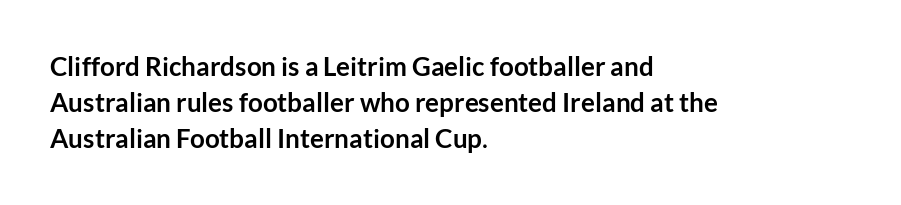
The image shows 26 px bold type, upright; set left-aligned, normal line spacing (1.39x), normal letter spacing, not underlined.
